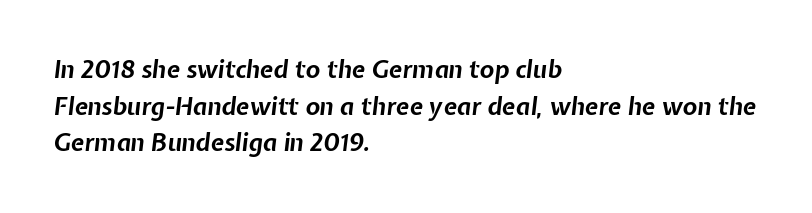
Does the weight exceed regular? Yes, all the way to bold. A classic flush-left, rag-right setting is used for this passage. One glance says typical: line gaps are just what's usual. Emphasis-style slanted type is in use.
